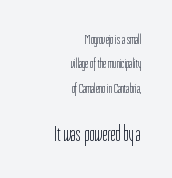
The image shows 22 px text type, upright; set right-aligned, line spacing 1.75x, normal letter spacing, not underlined; the second (bottom) block is 1.57x larger.
